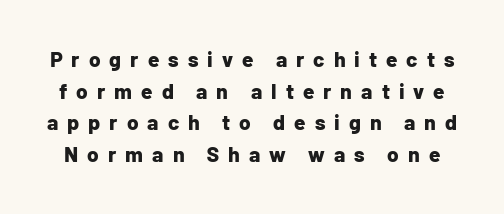
The image shows 21 px bold type, upright; set normal line spacing (1.51x), unusually wide letter spacing (+0.43 em), not underlined.
